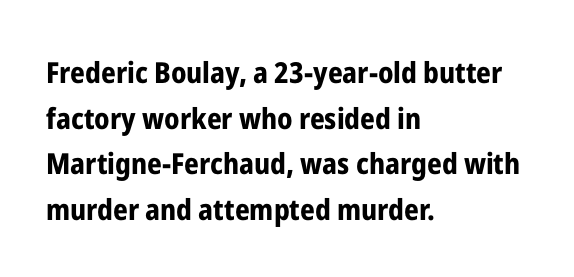
{"serif": "no", "italic": "no", "bold": "yes", "weight": "bold", "width": "condensed", "stroke_contrast": "low", "x_height": "medium", "monospaced": "no", "underline": "no", "align": "left", "line_spacing": "normal", "line_spacing_ratio": 1.57, "letter_spacing": "normal", "letter_spacing_em": 0.0, "glyph_px": 29}
